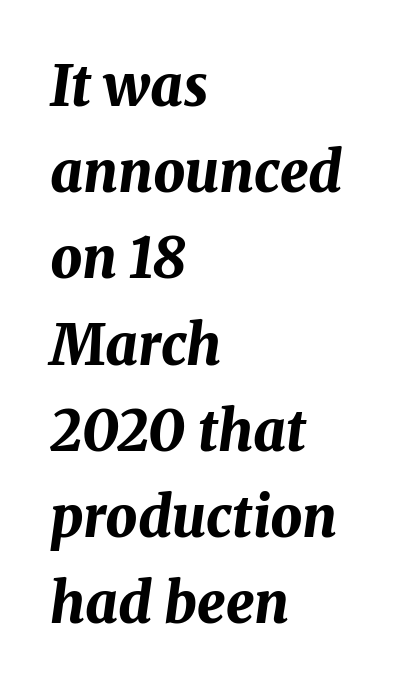
{"italic": "yes", "lean": "right", "slant_degrees": 8, "bold": "yes", "weight": "bold", "width": "normal", "stroke_contrast": "medium", "x_height": "medium", "monospaced": "no", "underline": "no", "align": "left", "line_spacing": "normal", "line_spacing_ratio": 1.54, "letter_spacing": "normal", "letter_spacing_em": 0.0, "glyph_px": 56}
